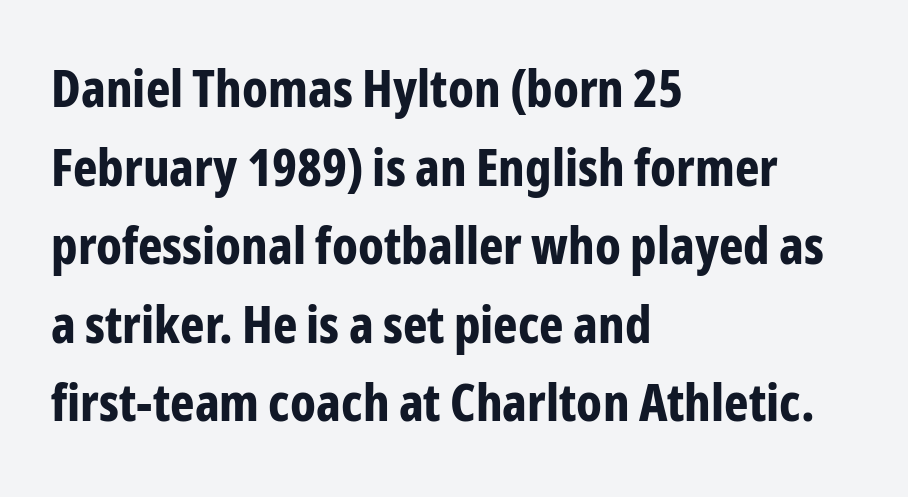
The image shows 52 px bold, condensed sans-serif type, upright; set left-aligned, normal line spacing (1.51x), normal letter spacing, not underlined; low stroke contrast and a medium x-height.
